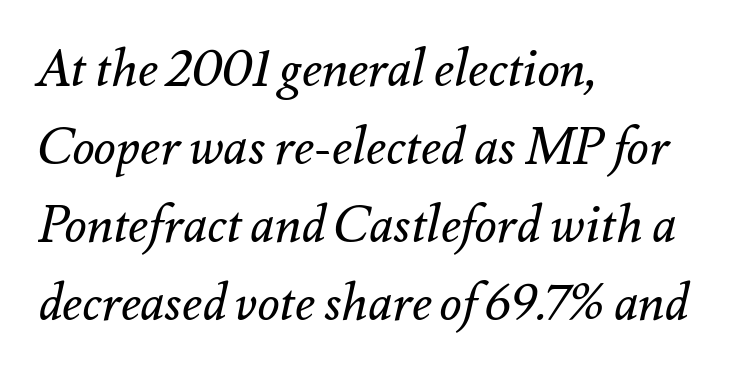
The image shows 51 px regular-weight type, italic (leaning right); set left-aligned, normal line spacing (1.53x), normal letter spacing, not underlined; medium stroke contrast and a small x-height.
